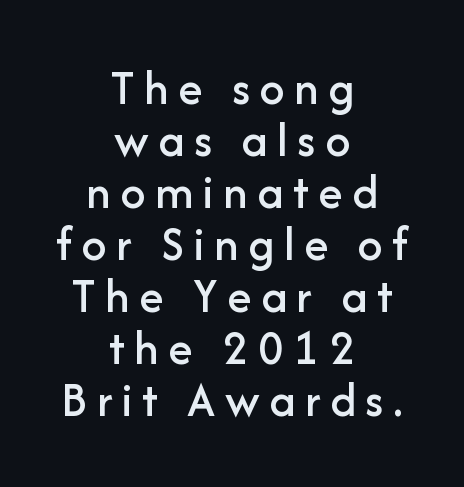
{"serif": "no", "italic": "no", "width": "normal", "stroke_contrast": "low", "x_height": "medium", "monospaced": "no", "underline": "no", "align": "center", "line_spacing": "tight", "line_spacing_ratio": 1.04, "glyph_px": 50}
